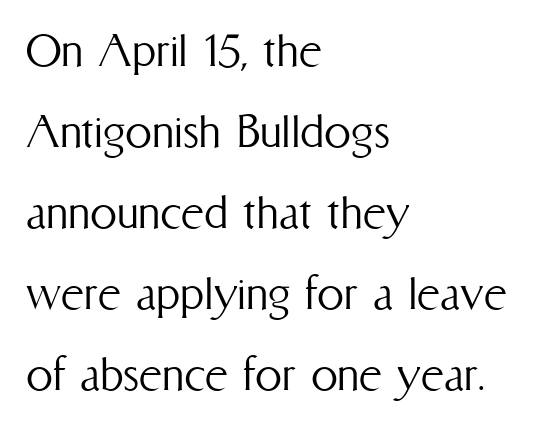
{"italic": "no", "bold": "no", "weight": "light", "width": "condensed", "stroke_contrast": "medium", "x_height": "medium", "monospaced": "no", "underline": "no", "align": "left", "line_spacing": "normal", "line_spacing_ratio": 1.5, "letter_spacing": "normal", "letter_spacing_em": 0.0, "glyph_px": 54}
